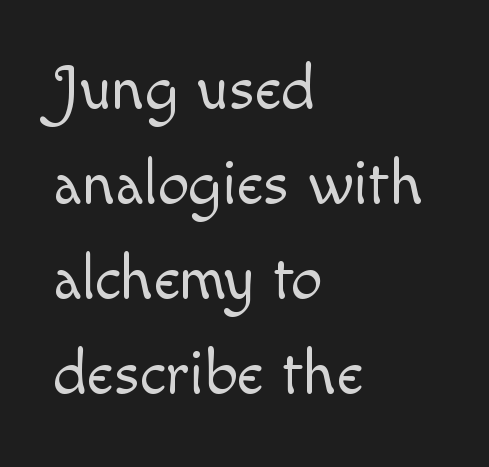
Tracking value appears to be zero — textbook default spacing. This rendering uses left alignment, leaving the right contour irregular. This sample has the flowing, uneven cadence of proportional lettering. Weight: not bold — regular or lighter. This is the regular roman posture of the typeface. Underlining? Definitely not there.
